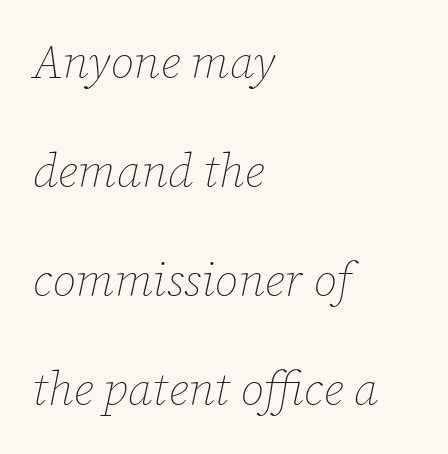
The image shows 47 px thin type, italic (leaning right); set left-aligned, loose line spacing (2.32x), normal letter spacing, not underlined; low stroke contrast and a medium x-height.
